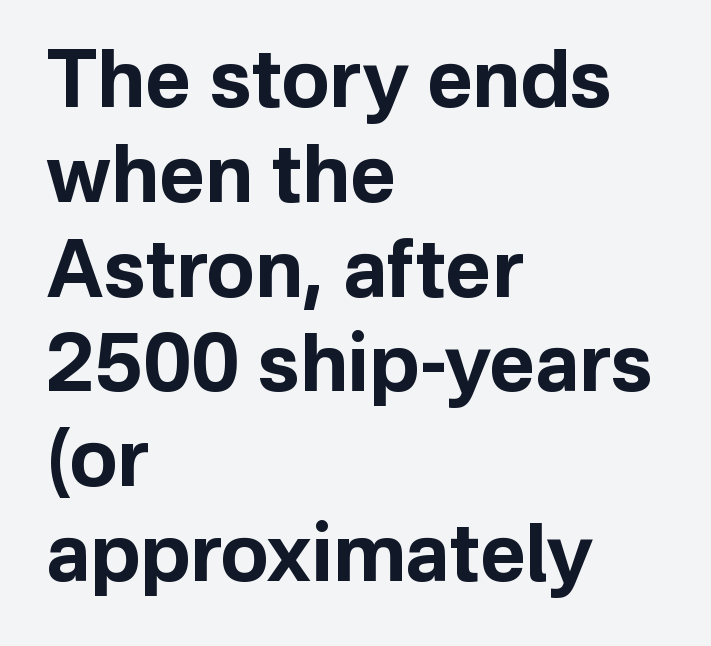
Q: Is the text bold? A: Yes.
Q: Is the text italic (slanted)? A: No, it is upright.
Q: Is the typeface a serif or a sans-serif typeface? A: Sans-serif.
Q: Is the text underlined? A: No.
Q: How is the paragraph aligned? A: Left-aligned.
Q: Is the spacing between letters normal or unusually wide? A: Normal.
Q: Width (condensed, normal, or wide)? A: Normal.
Q: Stroke contrast? A: Low.
Q: x-height? A: Medium.
Q: Monospaced? A: No.
